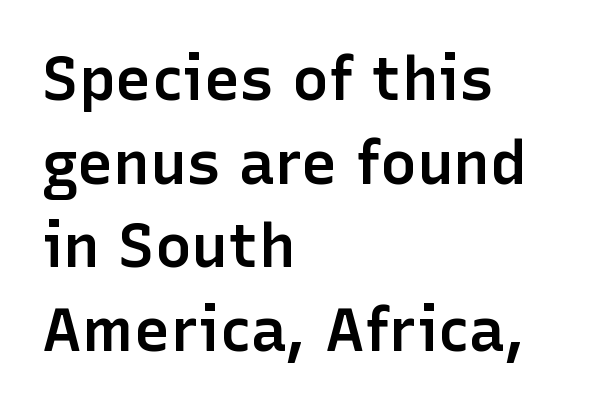
{"serif": "no", "italic": "no", "bold": "semi", "weight": "semibold", "width": "normal", "stroke_contrast": "low", "x_height": "medium", "monospaced": "no", "underline": "no", "align": "left", "line_spacing": "normal", "line_spacing_ratio": 1.37, "letter_spacing": "normal", "letter_spacing_em": 0.0, "glyph_px": 61}
